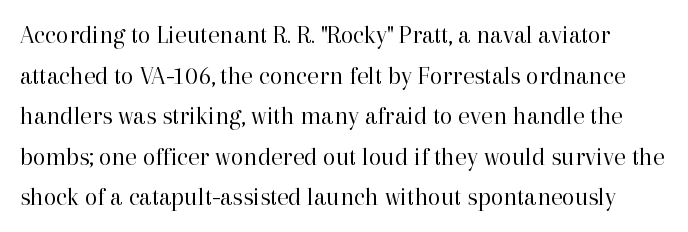
{"italic": "no", "bold": "no", "underline": "no", "line_spacing": "normal", "line_spacing_ratio": 1.56, "letter_spacing": "normal", "letter_spacing_em": 0.0, "glyph_px": 26}
